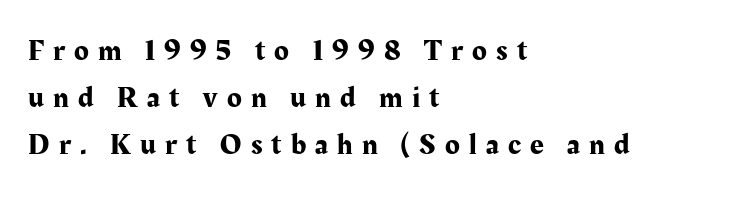
Varying glyph widths throughout — classic text-font behaviour. Check the space under the baseline: it is left empty. I'd call this a serif setting — the letters wear small feet. One-word summary of the alignment: left. The letters stand upright; this is a roman face.
